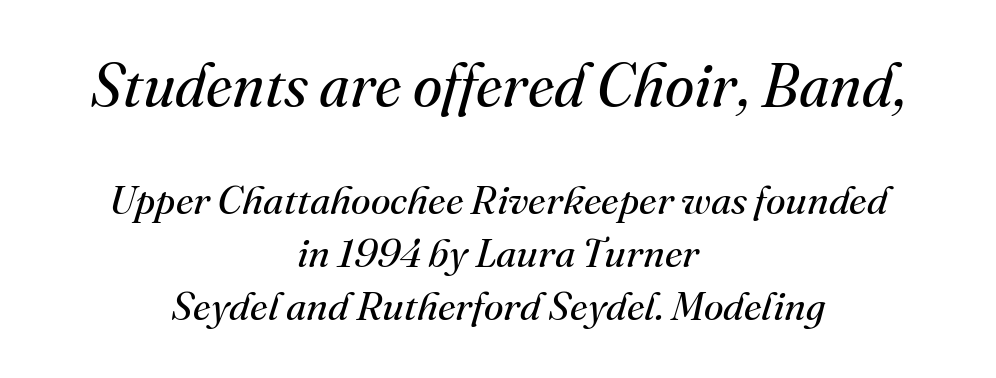
The image shows 60 px regular-weight serif type, italic (leaning right); set centered, normal line spacing (1.32x), normal letter spacing, not underlined; the first (top) block is 1.5x larger; medium stroke contrast and a small x-height.
